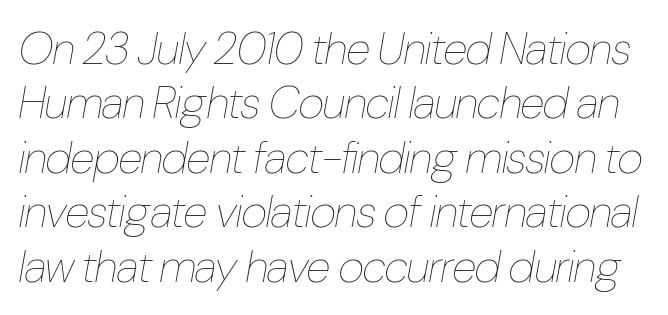
The image shows 45 px thin, condensed type, italic (leaning right); set line spacing 1.21x, normal letter spacing, not underlined; low stroke contrast and a medium x-height.
